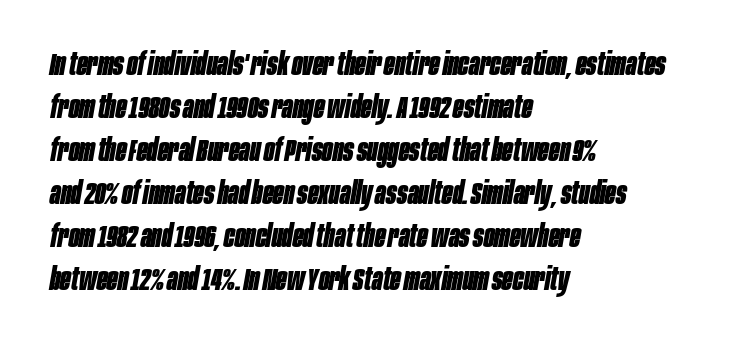
Q: Is the text bold? A: Yes.
Q: Is the text italic (slanted)? A: Yes, it leans right by about 10 degrees.
Q: Is the text underlined? A: No.
Q: How is the paragraph aligned? A: Left-aligned.
Q: Is the spacing between letters normal or unusually wide? A: Normal.
Q: Is the spacing between lines tight, normal or loose? A: Normal.
Q: Width (condensed, normal, or wide)? A: Condensed.
Q: Stroke contrast? A: Low.
Q: x-height? A: Large.
Q: Monospaced? A: No.
